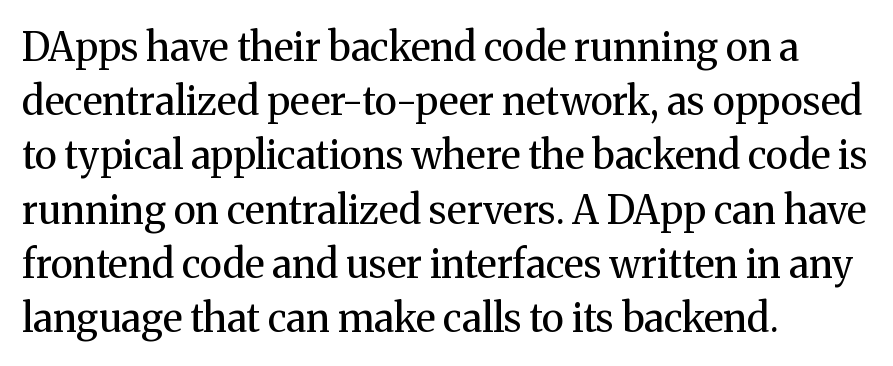
Q: Is the text bold? A: No.
Q: Is the text italic (slanted)? A: No, it is upright.
Q: Is the typeface a serif or a sans-serif typeface? A: Serif.
Q: Is the text underlined? A: No.
Q: How is the paragraph aligned? A: Left-aligned.
Q: Is the spacing between letters normal or unusually wide? A: Normal.
Q: Is the spacing between lines tight, normal or loose? A: Normal.
Q: Width (condensed, normal, or wide)? A: Normal.
Q: Stroke contrast? A: Medium.
Q: x-height? A: Medium.
Q: Monospaced? A: No.
